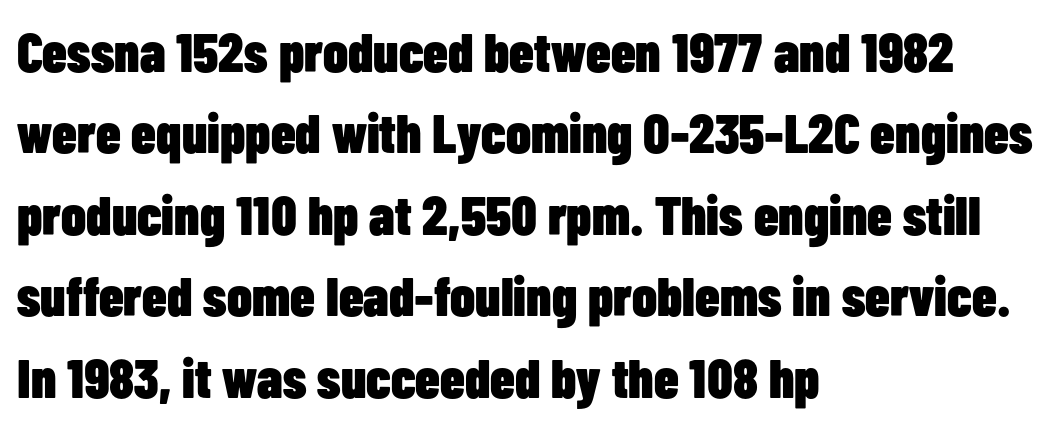
{"serif": "no", "italic": "no", "bold": "yes", "weight": "heavy", "width": "condensed", "stroke_contrast": "low", "x_height": "medium", "monospaced": "no", "underline": "no", "align": "left", "line_spacing": "normal", "line_spacing_ratio": 1.48, "letter_spacing": "normal", "letter_spacing_em": 0.0, "glyph_px": 55}
